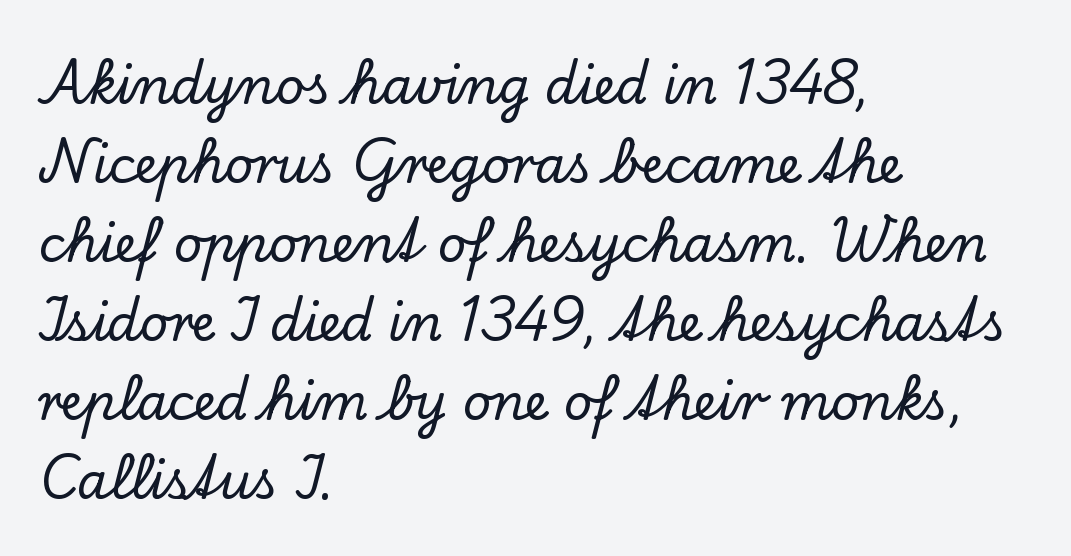
Q: Is the text italic (slanted)? A: Yes.
Q: Is the typeface a serif or a sans-serif typeface? A: Serif.
Q: Is the text underlined? A: No.
Q: How is the paragraph aligned? A: Left-aligned.
Q: Is the spacing between letters normal or unusually wide? A: Normal.
Q: Is the spacing between lines tight, normal or loose? A: Normal.
Q: Width (condensed, normal, or wide)? A: Normal.
Q: Stroke contrast? A: Low.
Q: x-height? A: Small.
Q: Monospaced? A: No.
